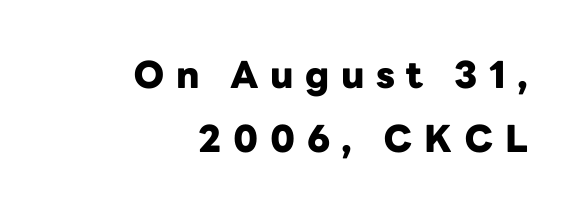
The passage shown is typeset with a sans-serif family. Is the type bold? Yes — the strokes are clearly thick and heavy. Right-aligned paragraph, ragged on the left. The string is rendered with underlining switched off.
